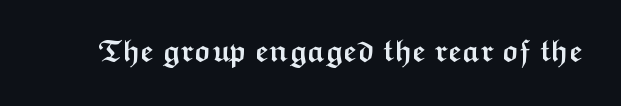
Q: Is the text bold? A: Yes.
Q: Is the text italic (slanted)? A: No, it is upright.
Q: Is the typeface a serif or a sans-serif typeface? A: Sans-serif.
Q: Is the text underlined? A: No.
Q: Is the spacing between letters normal or unusually wide? A: Normal.
Q: Width (condensed, normal, or wide)? A: Wide.
Q: Stroke contrast? A: Medium.
Q: x-height? A: Medium.
Q: Monospaced? A: No.
